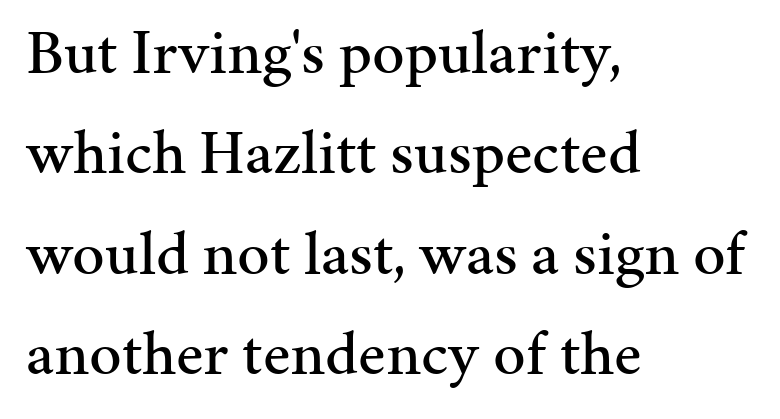
Each new line begins a customary step beneath the previous one. This is serif lettering, the kind often seen in printed books. In terms of posture, this sample is upright. This sample has the flowing, uneven cadence of proportional lettering.
